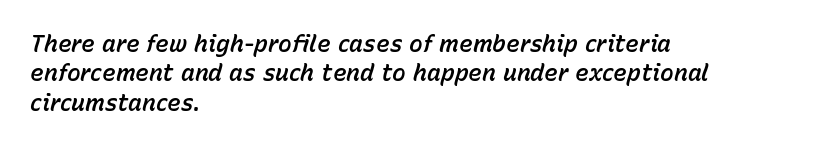
The image shows 23 px text type, italic (leaning right); set left-aligned, normal line spacing (1.28x), normal letter spacing, not underlined.
